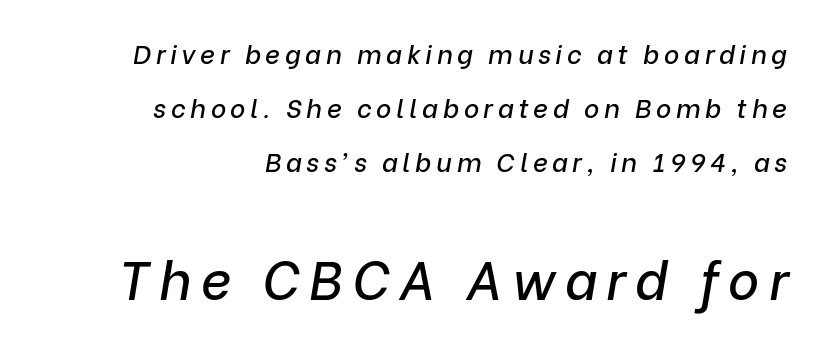
{"italic": "yes", "lean": "right", "slant_degrees": 9, "width": "normal", "stroke_contrast": "low", "x_height": "medium", "monospaced": "no", "underline": "no", "align": "right", "line_spacing": "loose", "line_spacing_ratio": 2.07, "larger_block": "second", "size_ratio": 2.04, "glyph_px": 53}
